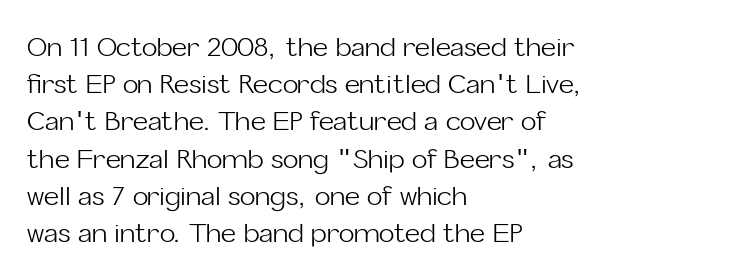
{"italic": "no", "bold": "no", "underline": "no", "align": "left", "line_spacing": "normal", "line_spacing_ratio": 1.43, "letter_spacing": "normal", "letter_spacing_em": 0.0, "glyph_px": 26}
